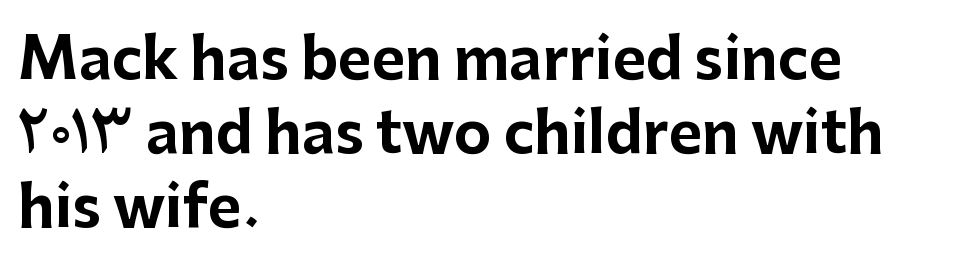
Q: Is the text bold? A: Yes.
Q: Is the text italic (slanted)? A: No, it is upright.
Q: Is the typeface a serif or a sans-serif typeface? A: Sans-serif.
Q: Is the text underlined? A: No.
Q: How is the paragraph aligned? A: Left-aligned.
Q: Is the spacing between letters normal or unusually wide? A: Normal.
Q: Is the spacing between lines tight, normal or loose? A: Normal.
Q: Width (condensed, normal, or wide)? A: Normal.
Q: Stroke contrast? A: Low.
Q: x-height? A: Medium.
Q: Monospaced? A: No.
